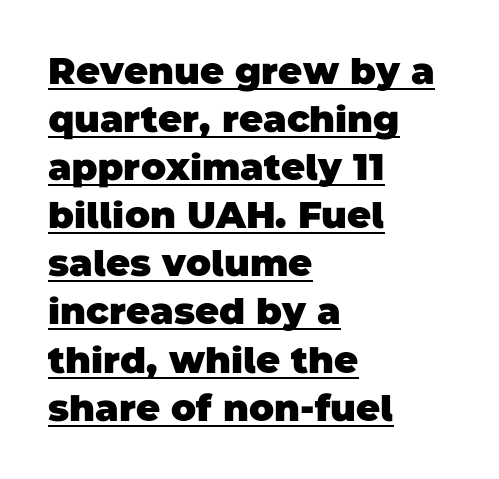
Q: Is the text bold? A: Yes.
Q: Is the typeface a serif or a sans-serif typeface? A: Sans-serif.
Q: Is the text underlined? A: Yes.
Q: How is the paragraph aligned? A: Left-aligned.
Q: Is the spacing between letters normal or unusually wide? A: Normal.
Q: Is the spacing between lines tight, normal or loose? A: Normal.
Q: Width (condensed, normal, or wide)? A: Normal.
Q: Stroke contrast? A: Low.
Q: x-height? A: Large.
Q: Monospaced? A: No.
